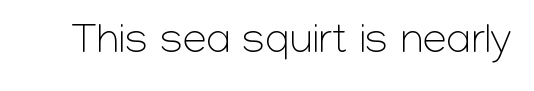
Q: Is the text bold? A: No.
Q: Is the text italic (slanted)? A: No, it is upright.
Q: Is the typeface a serif or a sans-serif typeface? A: Sans-serif.
Q: Is the text underlined? A: No.
Q: Is the spacing between letters normal or unusually wide? A: Normal.
Q: Width (condensed, normal, or wide)? A: Normal.
Q: Stroke contrast? A: Low.
Q: x-height? A: Medium.
Q: Monospaced? A: No.
